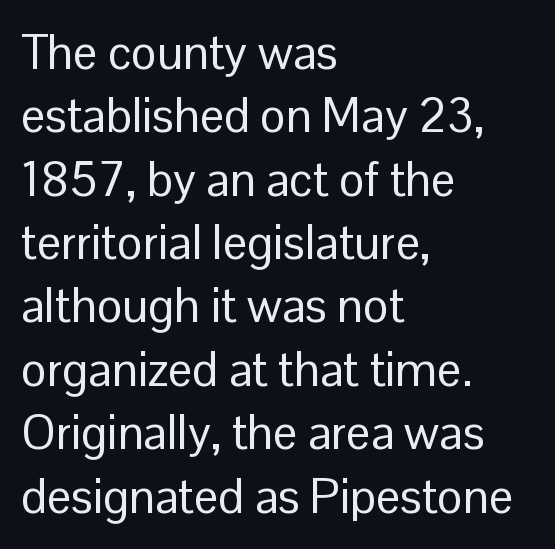
The image shows 48 px regular-weight sans-serif type, upright; set left-aligned, normal line spacing (1.32x), normal letter spacing, not underlined; low stroke contrast and a medium x-height.
